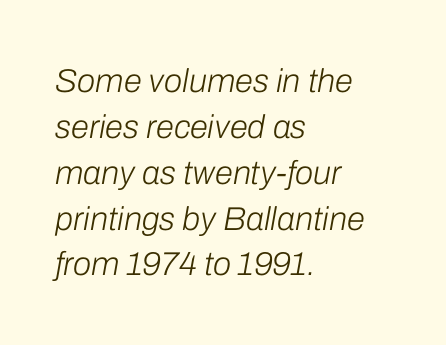
Q: Is the text bold? A: No.
Q: Is the text italic (slanted)? A: Yes, it leans right by about 10 degrees.
Q: Is the text underlined? A: No.
Q: How is the paragraph aligned? A: Left-aligned.
Q: Is the spacing between letters normal or unusually wide? A: Normal.
Q: Is the spacing between lines tight, normal or loose? A: Normal.
Q: Width (condensed, normal, or wide)? A: Normal.
Q: Stroke contrast? A: Low.
Q: x-height? A: Medium.
Q: Monospaced? A: No.
